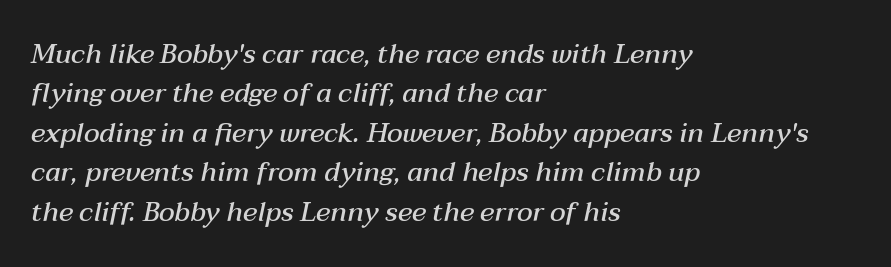
{"italic": "yes", "lean": "right", "slant_degrees": 12, "bold": "semi", "underline": "no", "align": "left", "line_spacing": "normal", "line_spacing_ratio": 1.46, "letter_spacing": "normal", "letter_spacing_em": 0.0, "glyph_px": 27}
